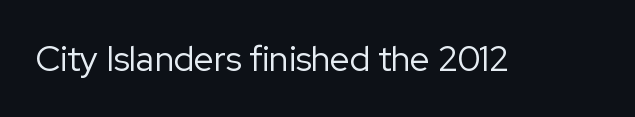
The image shows 35 px regular-weight sans-serif type, upright; set normal letter spacing, not underlined; low stroke contrast and a medium x-height.
